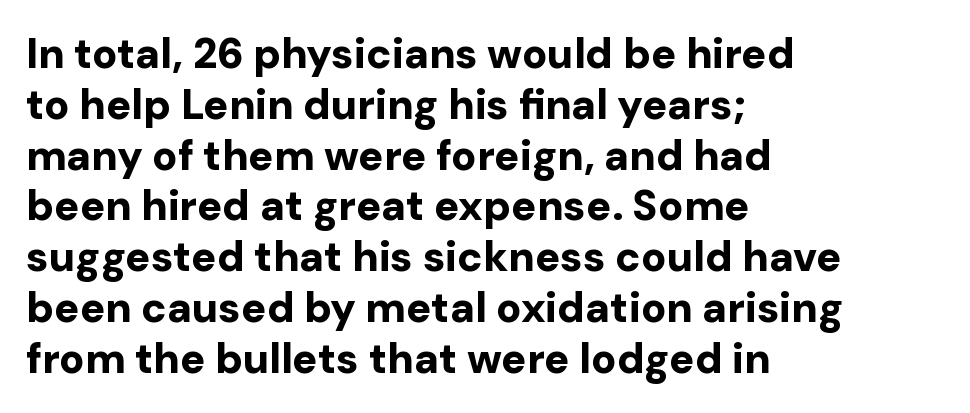
The image shows 42 px bold sans-serif type, upright; set left-aligned, line spacing 1.21x, normal letter spacing, not underlined; low stroke contrast and a medium x-height.
